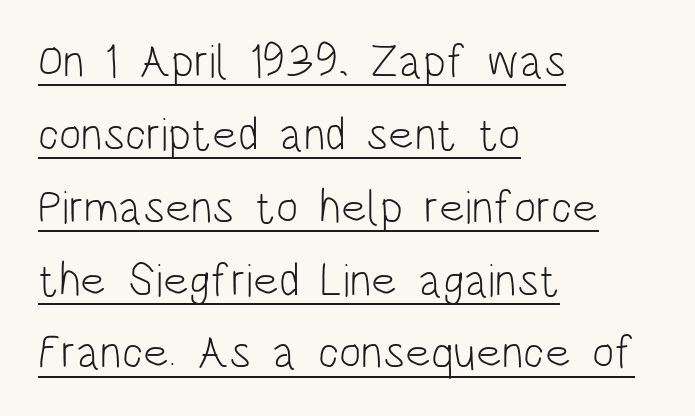
The image shows 47 px light, condensed sans-serif type, upright; set left-aligned, normal line spacing (1.55x), normal letter spacing, underlined; low stroke contrast and a large x-height.
